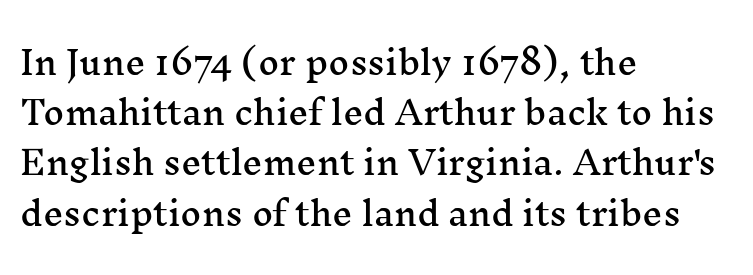
{"serif": "yes", "italic": "no", "width": "wide", "stroke_contrast": "medium", "x_height": "medium", "monospaced": "no", "underline": "no", "align": "left", "line_spacing": "normal", "line_spacing_ratio": 1.57, "letter_spacing": "normal", "letter_spacing_em": 0.0, "glyph_px": 32}
